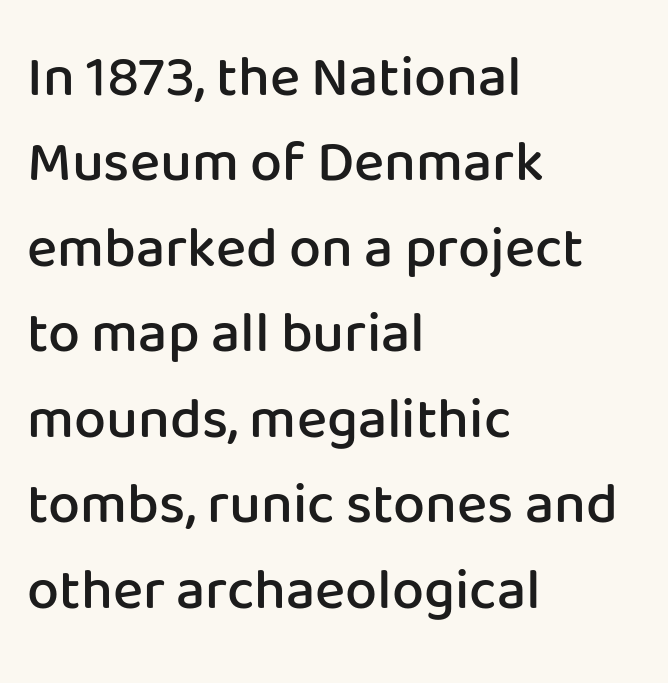
The image shows 57 px semibold sans-serif type, upright; set left-aligned, normal line spacing (1.5x), normal letter spacing, not underlined; low stroke contrast and a medium x-height.
